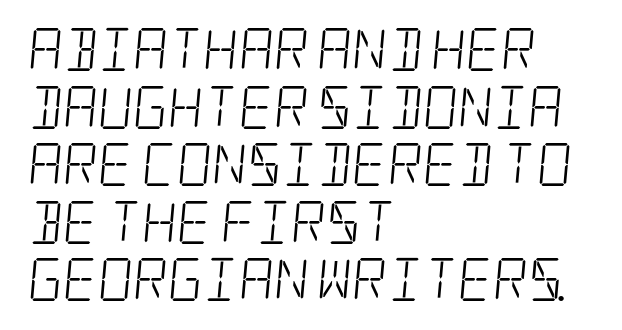
Leading matches the norm, producing a regular column. The characters are drawn with everyday or finer stroke widths. Serif or sans? Serif — the stroke terminals have little feet. This rendering uses left alignment, leaving the right contour irregular. The type is set solid horizontally, with unmodified tracking.
